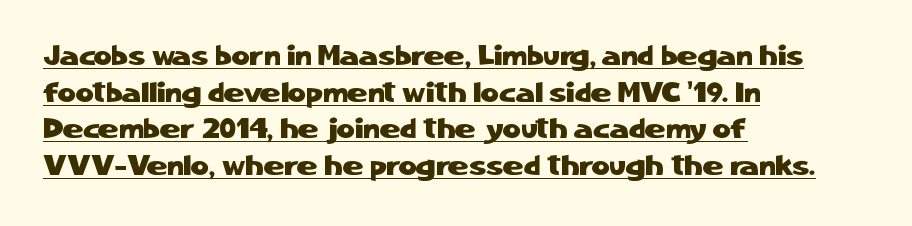
Honestly, the row spacing looks completely unremarkable. Default kerning and tracking; the words read as compact shapes. Underline: present. Do the characters align in a grid? No, the font is proportional. Stroke terminals: plain, sans-serif.
